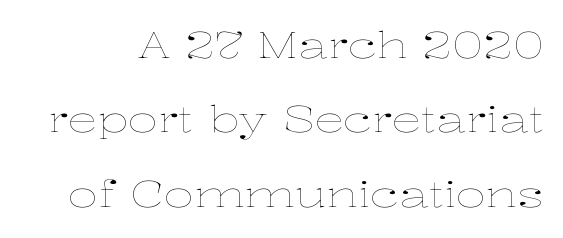
{"italic": "no", "bold": "no", "weight": "thin", "width": "wide", "stroke_contrast": "low", "x_height": "medium", "monospaced": "no", "underline": "no", "line_spacing": "loose", "line_spacing_ratio": 2.01, "letter_spacing": "normal", "letter_spacing_em": 0.0, "glyph_px": 37}
